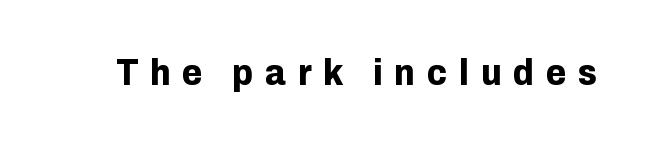
The letters are spread apart with noticeably loose tracking. Is the type bold? Yes — the strokes are clearly thick and heavy. The lettering holds an erect, upright posture throughout. The rendering uses natural spacing where letterforms have individual widths. Is this a sans? Yes — the strokes have no serifs. The string is rendered with underlining switched off.
